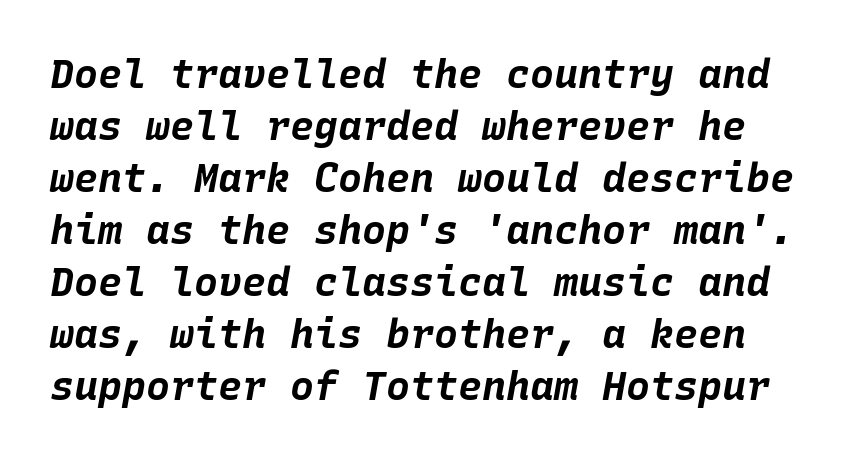
Q: Is the text bold? A: Yes.
Q: Is the text italic (slanted)? A: Yes, it leans right by about 10 degrees.
Q: Is the text underlined? A: No.
Q: Is the spacing between letters normal or unusually wide? A: Normal.
Q: Is the spacing between lines tight, normal or loose? A: Normal.
Q: Width (condensed, normal, or wide)? A: Normal.
Q: Stroke contrast? A: Low.
Q: x-height? A: Large.
Q: Monospaced? A: Yes.
